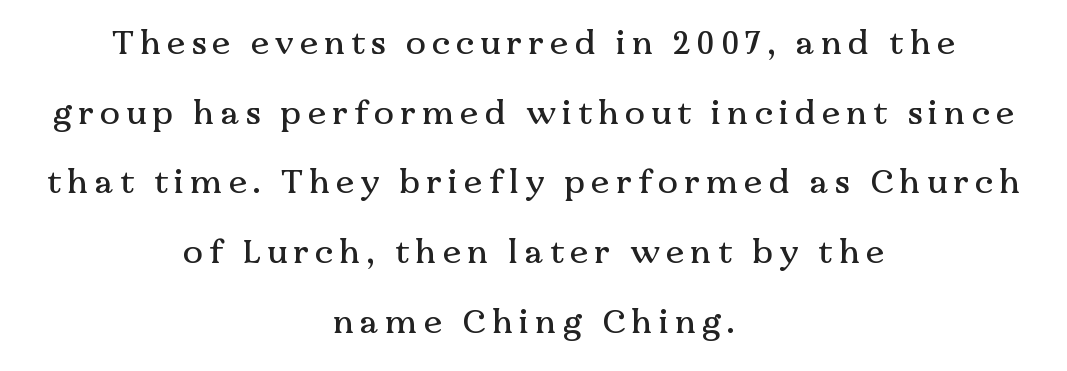
The image shows 33 px serif type, upright; set centered, loose line spacing (2.11x), not underlined; medium stroke contrast and a medium x-height.
